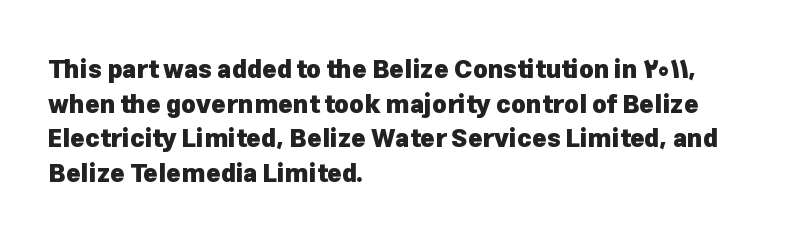
Q: Is the text bold? A: Yes.
Q: Is the text italic (slanted)? A: No, it is upright.
Q: Is the text underlined? A: No.
Q: How is the paragraph aligned? A: Left-aligned.
Q: Is the spacing between letters normal or unusually wide? A: Normal.
Q: Is the spacing between lines tight, normal or loose? A: Normal.
